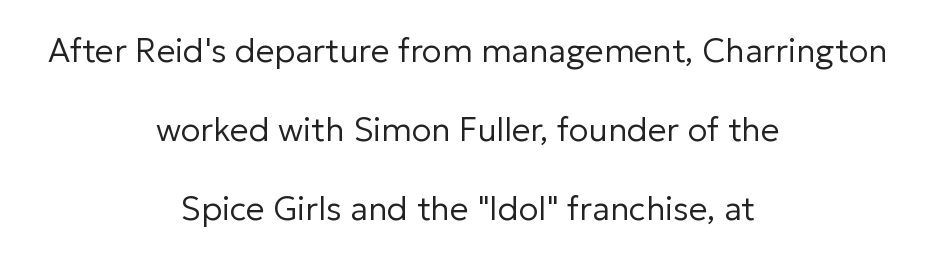
The image shows 33 px regular-weight sans-serif type, upright; set centered, loose line spacing (2.4x), normal letter spacing, not underlined; low stroke contrast and a medium x-height.
